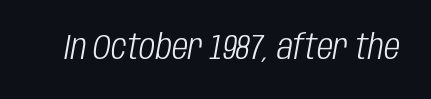
The image shows 35 px light, condensed type, italic (leaning right); set normal letter spacing, not underlined; low stroke contrast and a large x-height.
